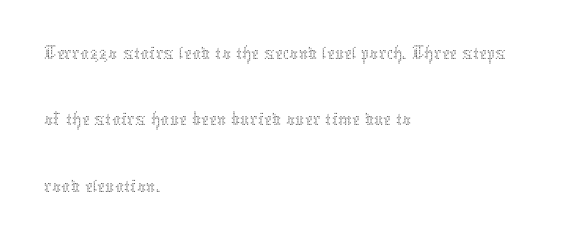
Q: Is the text bold? A: No.
Q: Is the text italic (slanted)? A: No, it is upright.
Q: Is the text underlined? A: No.
Q: How is the paragraph aligned? A: Left-aligned.
Q: Is the spacing between letters normal or unusually wide? A: Normal.
Q: Is the spacing between lines tight, normal or loose? A: Normal.
Q: Width (condensed, normal, or wide)? A: Normal.
Q: Stroke contrast? A: Medium.
Q: x-height? A: Medium.
Q: Monospaced? A: No.
